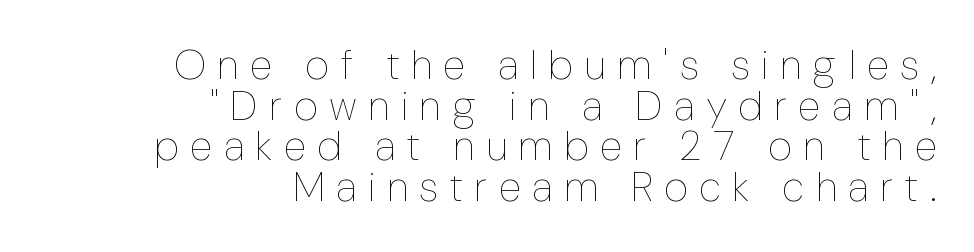
{"italic": "no", "bold": "no", "weight": "thin", "width": "condensed", "stroke_contrast": "low", "x_height": "medium", "monospaced": "no", "underline": "no", "align": "right", "line_spacing": "tight", "line_spacing_ratio": 0.99, "letter_spacing": "wide", "letter_spacing_em": 0.32, "glyph_px": 41}
